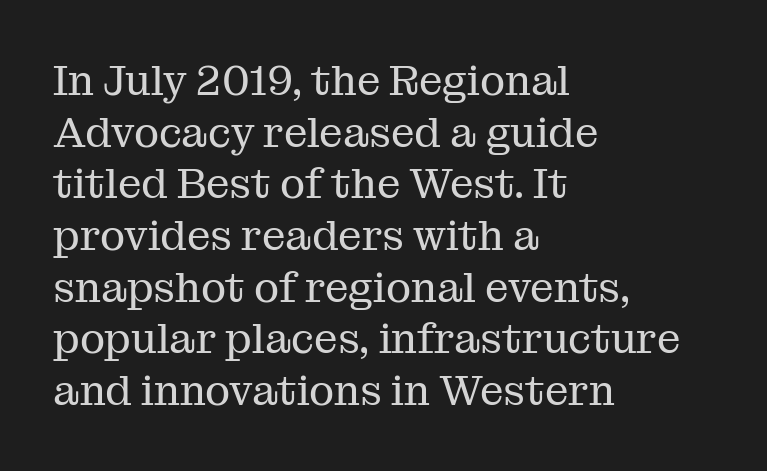
{"serif": "yes", "italic": "no", "bold": "no", "weight": "regular", "width": "normal", "stroke_contrast": "medium", "x_height": "medium", "monospaced": "no", "underline": "no", "align": "left", "line_spacing_ratio": 1.23, "letter_spacing": "normal", "letter_spacing_em": 0.0, "glyph_px": 42}
